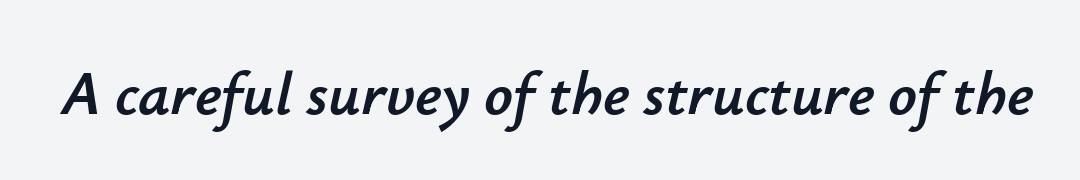
Q: Is the text italic (slanted)? A: Yes, it leans right by about 12 degrees.
Q: Is the text underlined? A: No.
Q: Is the spacing between letters normal or unusually wide? A: Normal.
Q: Width (condensed, normal, or wide)? A: Normal.
Q: Stroke contrast? A: Low.
Q: x-height? A: Small.
Q: Monospaced? A: No.
